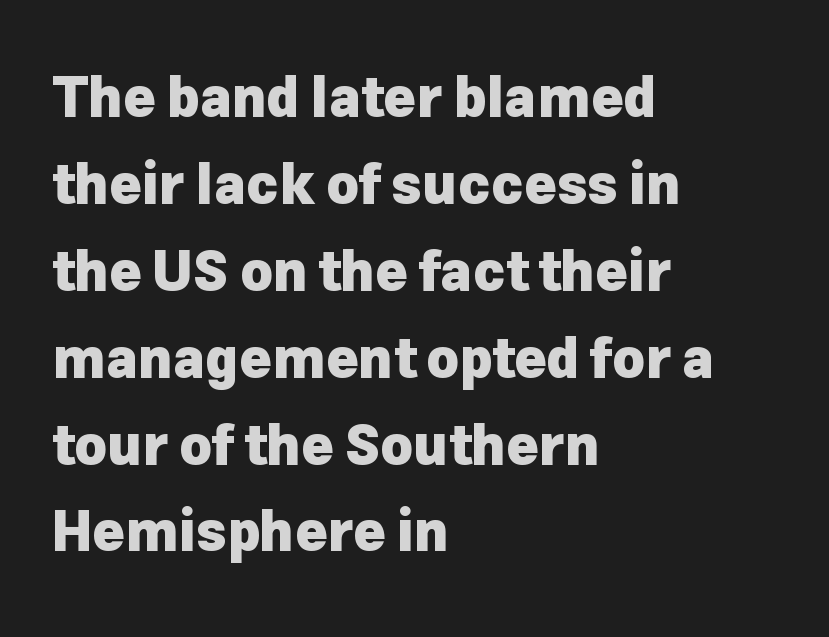
Q: Is the text bold? A: Yes.
Q: Is the text italic (slanted)? A: No, it is upright.
Q: Is the typeface a serif or a sans-serif typeface? A: Sans-serif.
Q: Is the text underlined? A: No.
Q: How is the paragraph aligned? A: Left-aligned.
Q: Is the spacing between letters normal or unusually wide? A: Normal.
Q: Is the spacing between lines tight, normal or loose? A: Normal.
Q: Width (condensed, normal, or wide)? A: Normal.
Q: Stroke contrast? A: Low.
Q: x-height? A: Medium.
Q: Monospaced? A: No.
